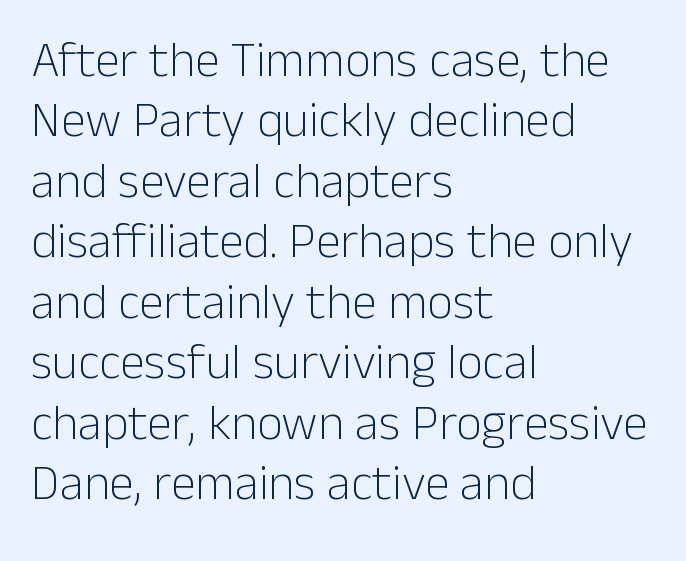
The image shows 50 px light sans-serif type, upright; set left-aligned, line spacing 1.21x, normal letter spacing, not underlined; low stroke contrast and a medium x-height.
